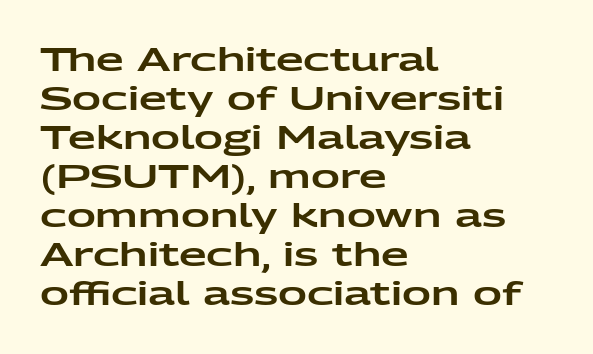
{"serif": "no", "italic": "no", "width": "wide", "stroke_contrast": "low", "x_height": "medium", "monospaced": "no", "underline": "no", "align": "left", "line_spacing_ratio": 1.22, "letter_spacing": "normal", "letter_spacing_em": 0.0, "glyph_px": 32}
